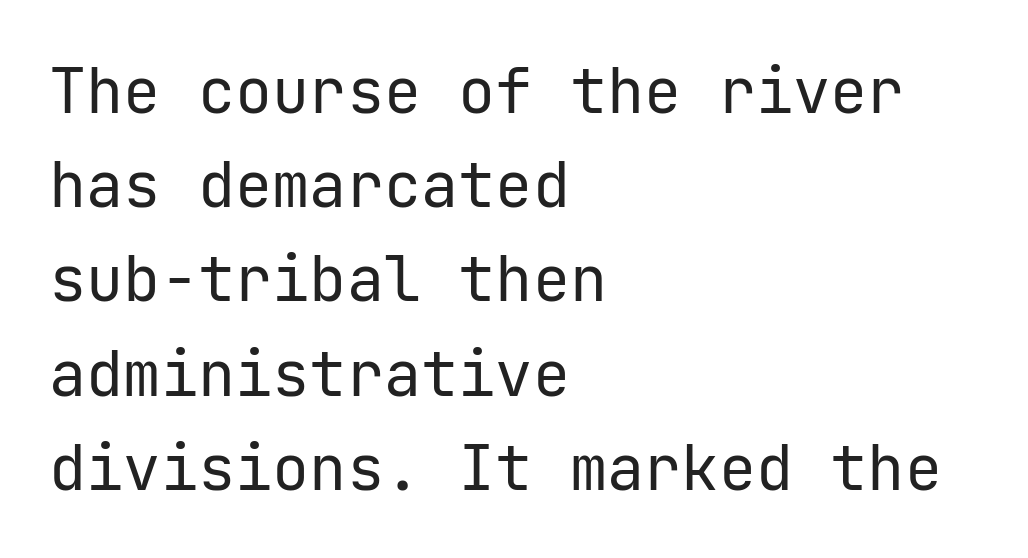
{"serif": "no", "italic": "no", "bold": "no", "weight": "regular", "width": "normal", "stroke_contrast": "low", "x_height": "medium", "underline": "no", "align": "left", "line_spacing": "normal", "line_spacing_ratio": 1.52, "letter_spacing": "normal", "letter_spacing_em": 0.0, "glyph_px": 62}
